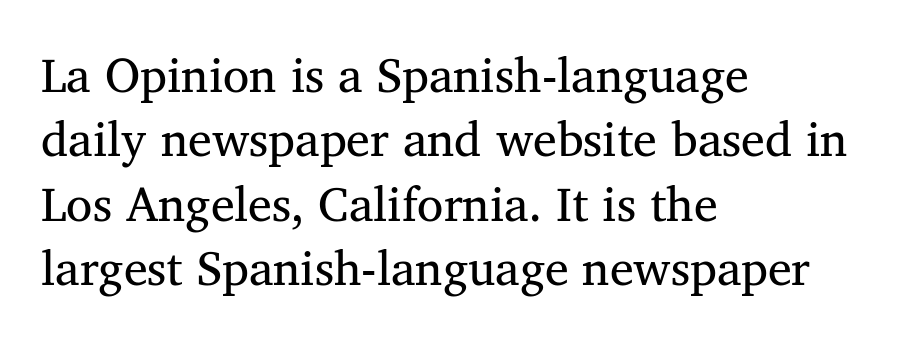
The line-height multiplier appears to be the usual default. This sample has the flowing, uneven cadence of proportional lettering. Every row of glyphs begins at an identical x-position on the left. The typeface chosen for these lines features serifs. Nobody touched the tracking dial on this one. The axis of the letterforms is exactly vertical.
